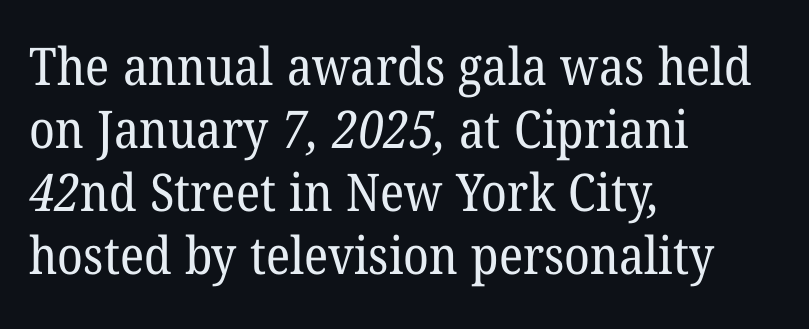
The image shows 52 px regular-weight serif type; set left-aligned, line spacing 1.21x, normal letter spacing, not underlined; low stroke contrast and a medium x-height.
